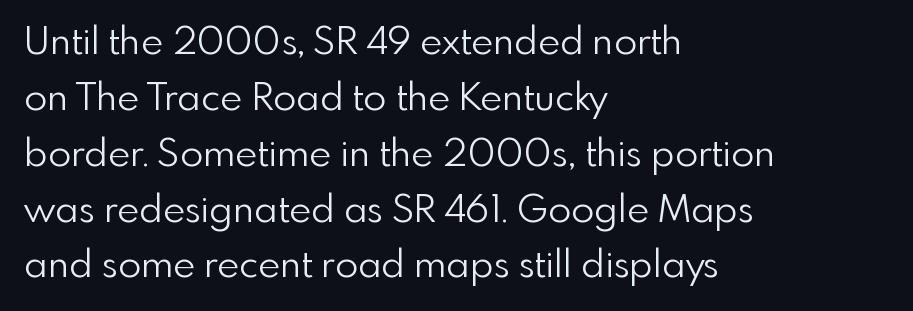
Descender tails drop into unmarked territory. Proportional: the letters do not fall into vertical columns. Nope, not italic — everything's standing straight. Is the type heavy? It reads as light-to-regular instead.
